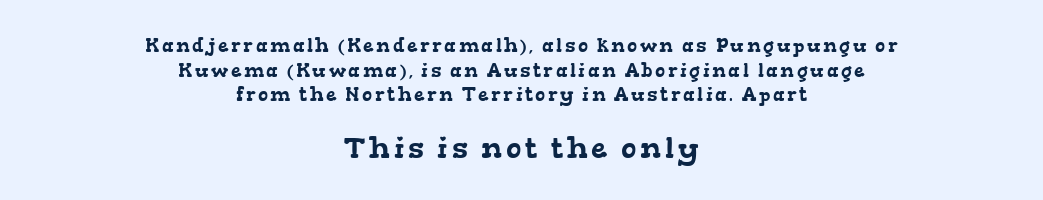
The space between consecutive lines is moderate. The rendering uses natural spacing where letterforms have individual widths. Underlining? Definitely not there. The whitespace from short lines is split evenly between both sides. Does the type have serifs? Yes, each stem ends in a small foot. Of the two passages, the one underneath uses the larger point size.
